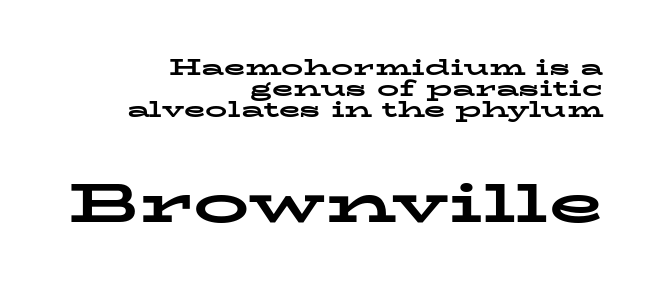
No extra tracking has been applied to these lines. Nobody drew a line under any word here. Here the designer chose a conventional face with non-uniform glyph widths. Size contrast runs from small at the top to large at the bottom. Regarding leading, the lines here are crowded together. Chunky letters — that's bold for sure.
